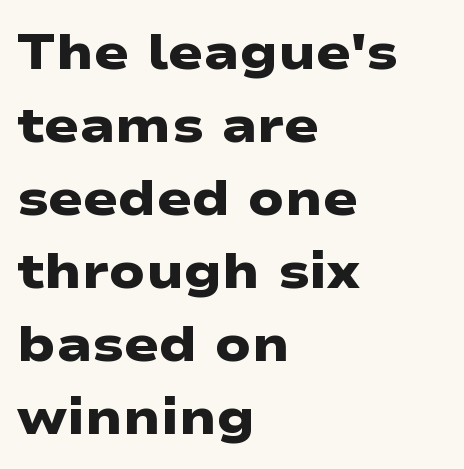
{"serif": "no", "bold": "yes", "weight": "heavy", "width": "wide", "stroke_contrast": "low", "x_height": "medium", "monospaced": "no", "underline": "no", "align": "left", "line_spacing": "normal", "line_spacing_ratio": 1.43, "letter_spacing": "normal", "letter_spacing_em": 0.0, "glyph_px": 51}
